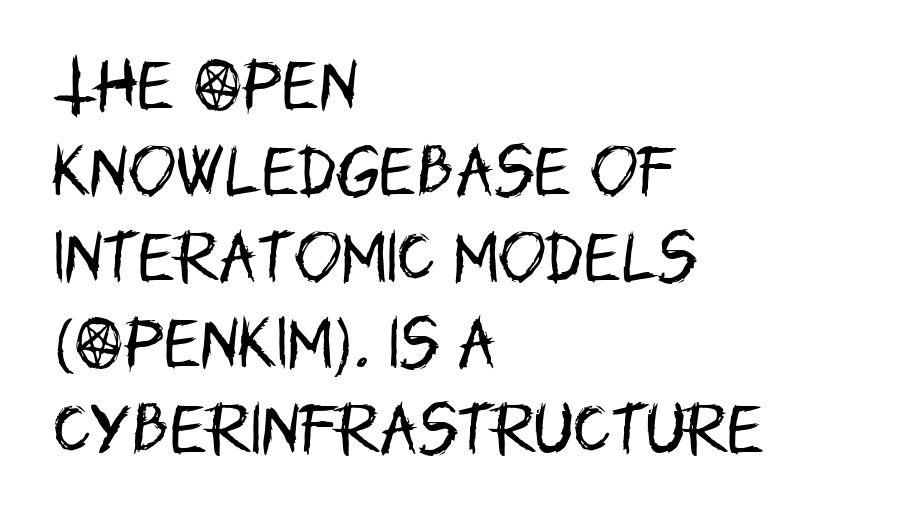
A bare baseline throughout the passage. The lines are quadded left. Do the characters align in a grid? No, the font is proportional. Compared with a typical body face, this is equally light or lighter still. The tracking reads as untouched default to a designer's eye. This sample uses an upright cut, with every glyph sitting square on the baseline.
